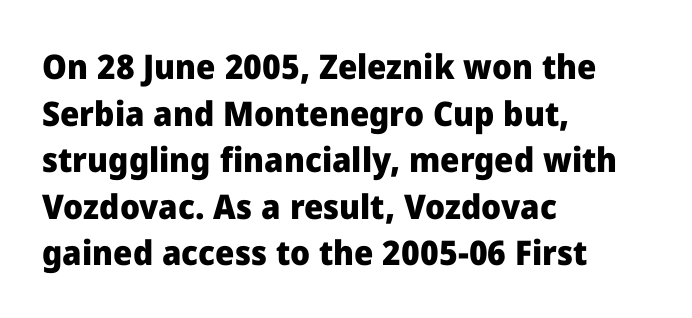
The image shows 34 px heavy sans-serif type, upright; set left-aligned, normal line spacing (1.37x), normal letter spacing, not underlined; low stroke contrast and a medium x-height.
